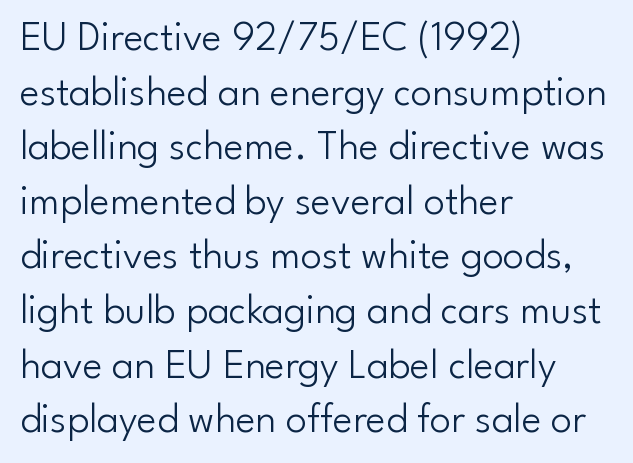
{"serif": "no", "italic": "no", "bold": "no", "weight": "light", "width": "normal", "stroke_contrast": "low", "x_height": "small", "monospaced": "no", "underline": "no", "align": "left", "line_spacing": "normal", "line_spacing_ratio": 1.3, "letter_spacing": "normal", "letter_spacing_em": 0.0, "glyph_px": 42}
